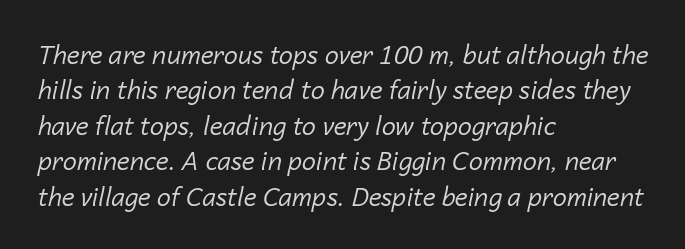
Q: Is the text bold? A: No.
Q: Is the text italic (slanted)? A: Yes, it leans right by about 14 degrees.
Q: Is the text underlined? A: No.
Q: How is the paragraph aligned? A: Left-aligned.
Q: Is the spacing between letters normal or unusually wide? A: Normal.
Q: Is the spacing between lines tight, normal or loose? A: Normal.
